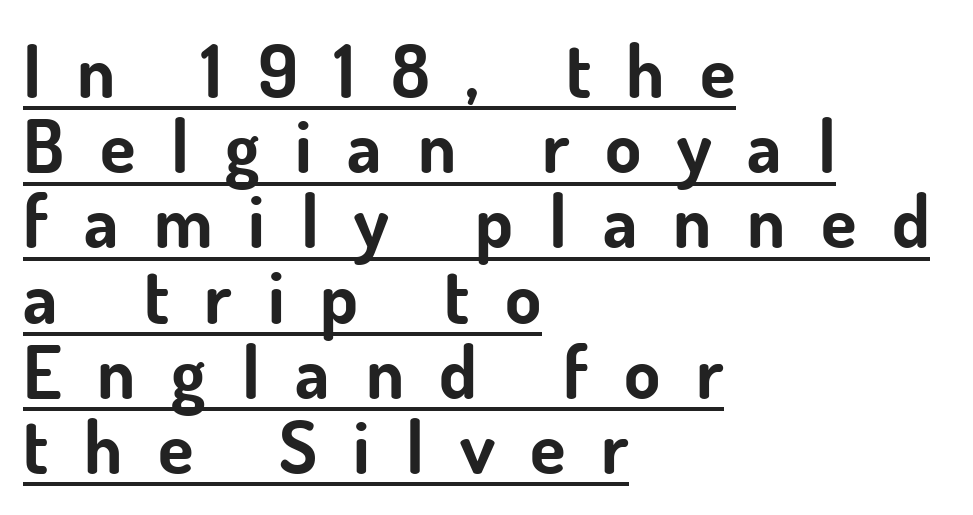
Q: Is the text bold? A: Yes.
Q: Is the text italic (slanted)? A: No, it is upright.
Q: Is the typeface a serif or a sans-serif typeface? A: Sans-serif.
Q: Is the text underlined? A: Yes.
Q: How is the paragraph aligned? A: Left-aligned.
Q: Is the spacing between letters normal or unusually wide? A: Unusually wide.
Q: Is the spacing between lines tight, normal or loose? A: Tight.
Q: Width (condensed, normal, or wide)? A: Normal.
Q: Stroke contrast? A: Low.
Q: x-height? A: Small.
Q: Monospaced? A: No.
